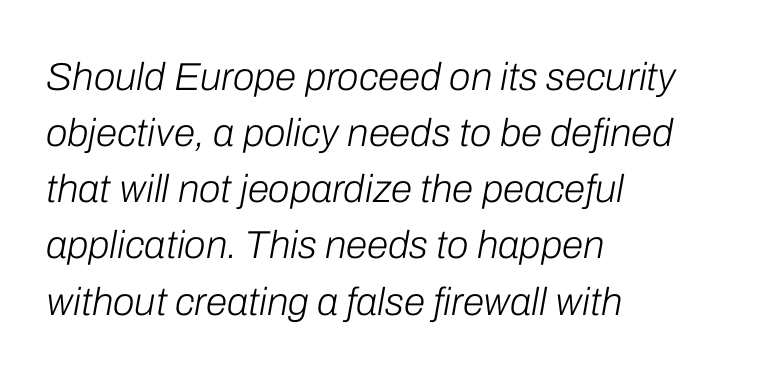
Q: Is the text bold? A: No.
Q: Is the text italic (slanted)? A: Yes, it leans right by about 10 degrees.
Q: Is the text underlined? A: No.
Q: How is the paragraph aligned? A: Left-aligned.
Q: Is the spacing between letters normal or unusually wide? A: Normal.
Q: Is the spacing between lines tight, normal or loose? A: Normal.
Q: Width (condensed, normal, or wide)? A: Normal.
Q: Stroke contrast? A: Low.
Q: x-height? A: Medium.
Q: Monospaced? A: No.
